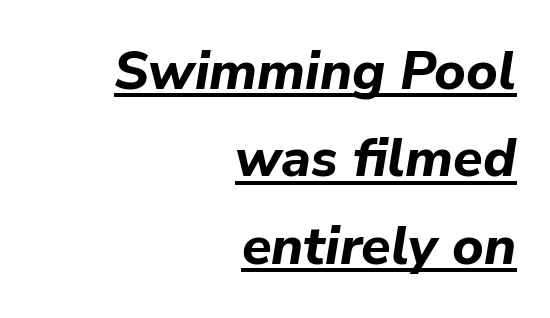
Between one letter and the next there's only the usual sliver of space. Slanted lettering throughout. A normal amount of white space separates one row of letters from the next. A full-strength bold gives these letters their thick strokes. The rendering uses natural spacing where letterforms have individual widths. Looks like someone drew a line under every word here.
